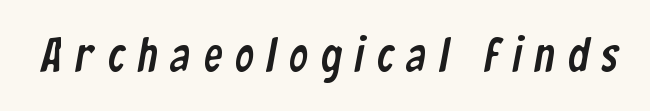
{"serif": "no", "width": "condensed", "stroke_contrast": "low", "x_height": "medium", "monospaced": "no", "underline": "no", "letter_spacing": "wide", "letter_spacing_em": 0.28, "glyph_px": 47}
